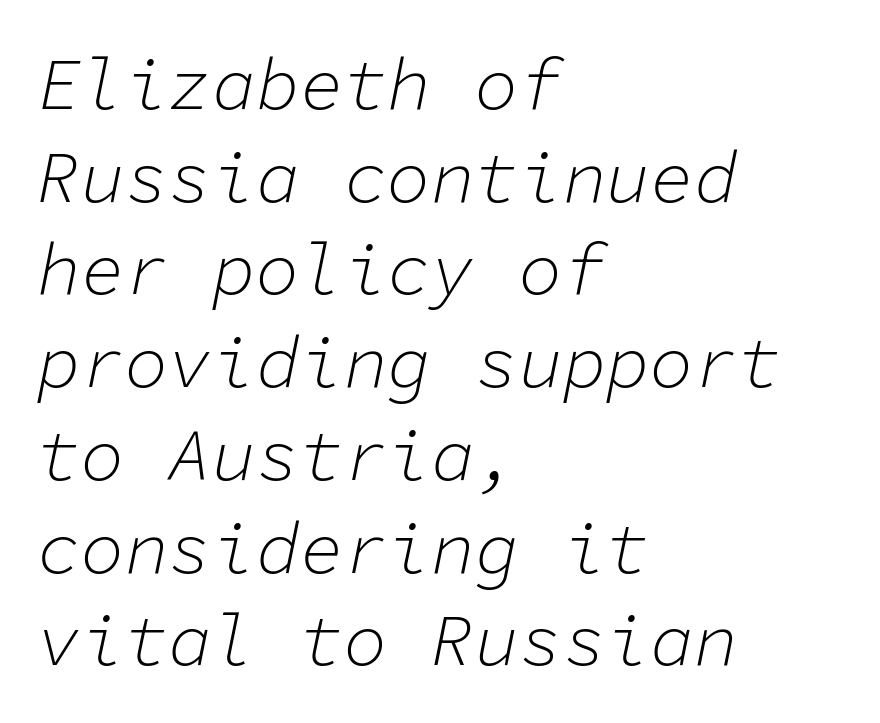
{"italic": "yes", "lean": "right", "slant_degrees": 11, "bold": "no", "weight": "light", "width": "normal", "stroke_contrast": "low", "x_height": "medium", "monospaced": "yes", "underline": "no", "align": "left", "line_spacing": "normal", "line_spacing_ratio": 1.27, "letter_spacing": "normal", "letter_spacing_em": 0.0, "glyph_px": 73}
